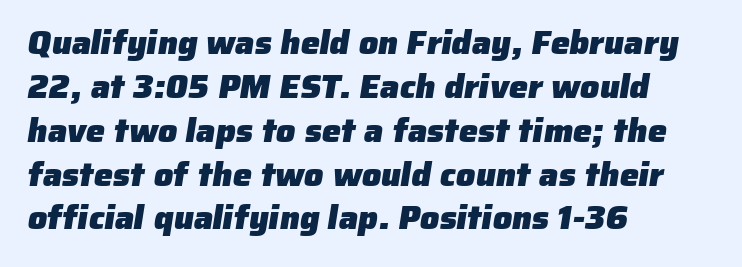
Summary of vertical rhythm: regular, with standard interline spacing. In CSS terms this would be text-align: left. Letters rest on an invisible, unmarked baseline. The typeface chosen for these lines omits serifs. Varying glyph widths throughout — classic text-font behaviour. These words are printed bold, with thick strokes throughout.
